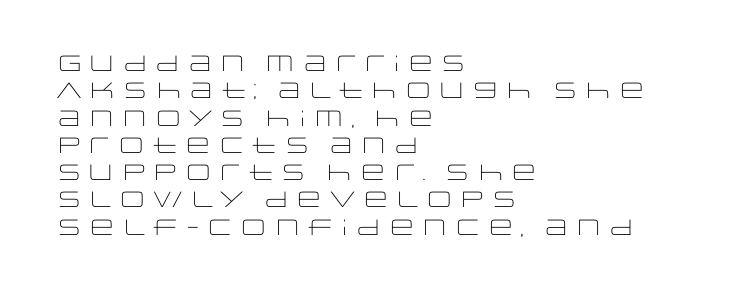
Q: Is the text bold? A: No.
Q: Is the text italic (slanted)? A: No, it is upright.
Q: Is the text underlined? A: No.
Q: How is the paragraph aligned? A: Left-aligned.
Q: Is the spacing between letters normal or unusually wide? A: Normal.
